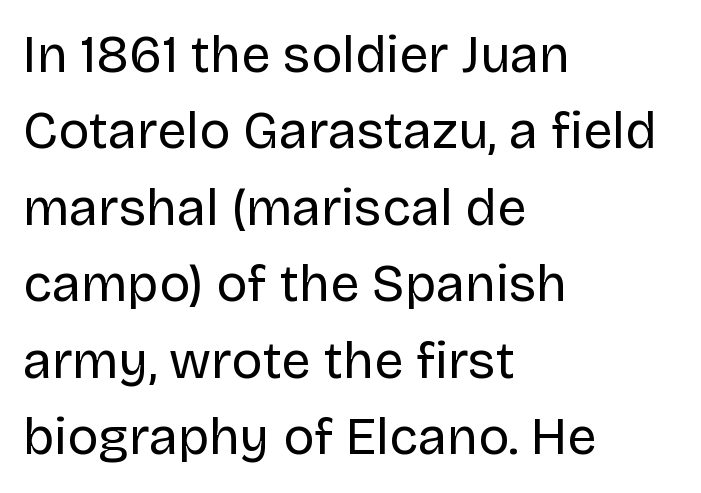
Q: Is the text bold? A: No.
Q: Is the text italic (slanted)? A: No, it is upright.
Q: Is the typeface a serif or a sans-serif typeface? A: Sans-serif.
Q: Is the text underlined? A: No.
Q: How is the paragraph aligned? A: Left-aligned.
Q: Is the spacing between letters normal or unusually wide? A: Normal.
Q: Is the spacing between lines tight, normal or loose? A: Normal.
Q: Width (condensed, normal, or wide)? A: Normal.
Q: Stroke contrast? A: Low.
Q: x-height? A: Large.
Q: Monospaced? A: No.
